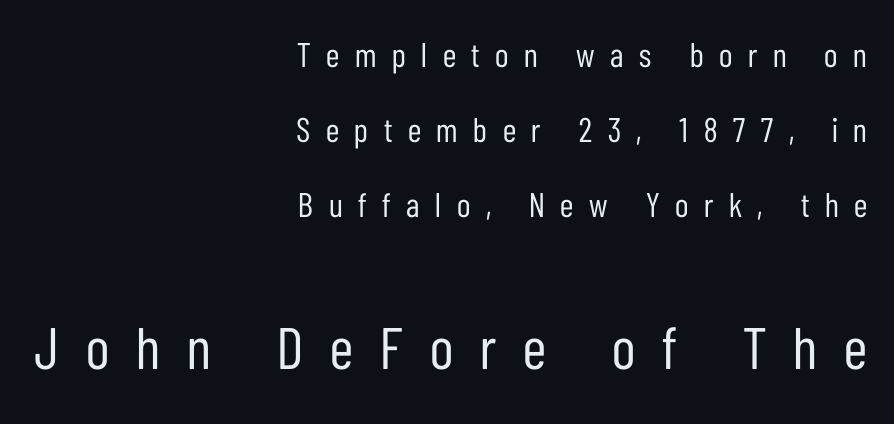
Q: Is the text bold? A: No.
Q: Is the text italic (slanted)? A: No, it is upright.
Q: Is the typeface a serif or a sans-serif typeface? A: Sans-serif.
Q: Is the text underlined? A: No.
Q: How is the paragraph aligned? A: Right-aligned.
Q: Is the spacing between letters normal or unusually wide? A: Unusually wide.
Q: Is the spacing between lines tight, normal or loose? A: Loose.
Q: Which block of text is set in a larger size, the first (top) or the second (bottom)? A: The second (bottom) one.
Q: Width (condensed, normal, or wide)? A: Condensed.
Q: Stroke contrast? A: Low.
Q: x-height? A: Medium.
Q: Monospaced? A: No.
